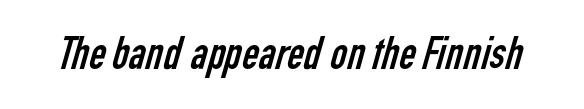
{"serif": "no", "bold": "no", "weight": "regular", "width": "condensed", "stroke_contrast": "low", "x_height": "medium", "monospaced": "no", "underline": "no", "letter_spacing": "normal", "letter_spacing_em": 0.0, "glyph_px": 46}
